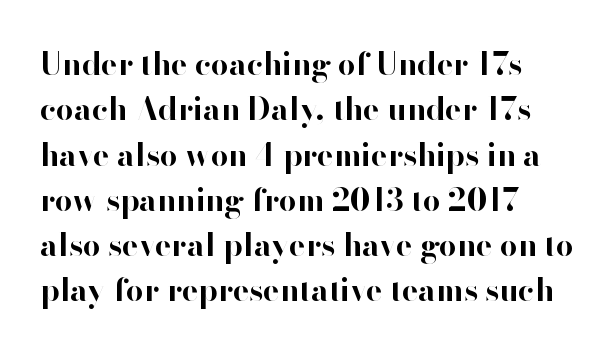
{"serif": "no", "italic": "no", "bold": "yes", "weight": "bold", "width": "normal", "stroke_contrast": "high", "x_height": "small", "monospaced": "no", "underline": "no", "align": "left", "line_spacing": "normal", "line_spacing_ratio": 1.46, "letter_spacing": "normal", "letter_spacing_em": 0.0, "glyph_px": 31}
